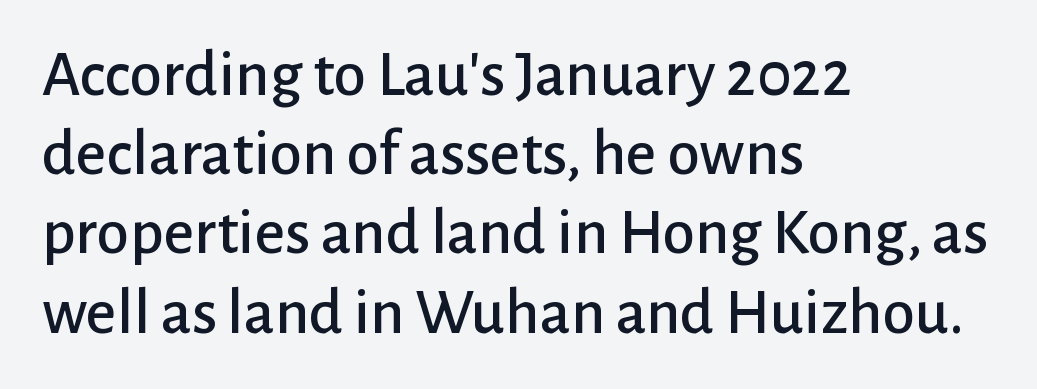
{"serif": "no", "italic": "no", "width": "normal", "stroke_contrast": "low", "x_height": "medium", "monospaced": "no", "underline": "no", "align": "left", "line_spacing_ratio": 1.2, "letter_spacing": "normal", "letter_spacing_em": 0.0, "glyph_px": 66}
